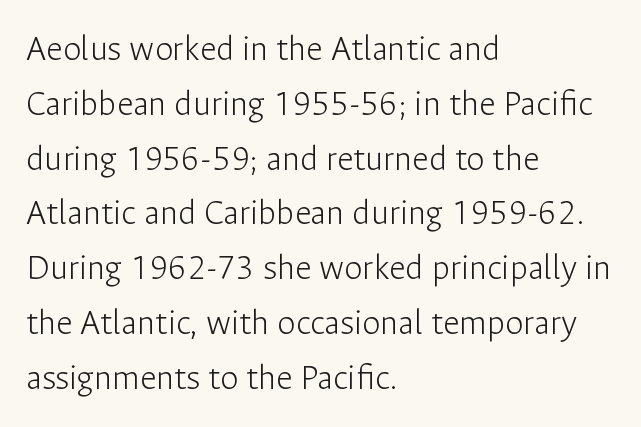
The face used here is proportionally spaced, like ordinary book or web type. Stem width sits at or under what a default text font uses. The passage is arranged the way most books set body copy — flush left. To sum up the face: it is a sans, with no serifs. Glance below the letters and you will spot only blank space. One glance says typical: line gaps are just what's usual.
